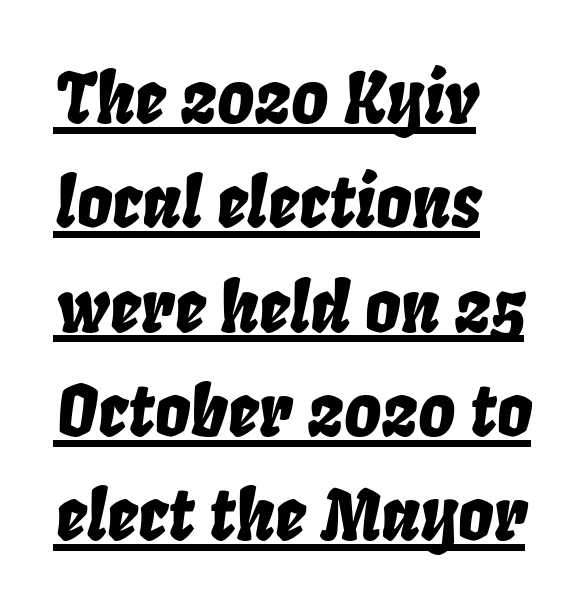
The image shows 70 px condensed type, italic (leaning right); set left-aligned, normal line spacing (1.49x), normal letter spacing, underlined; low stroke contrast and a large x-height.
